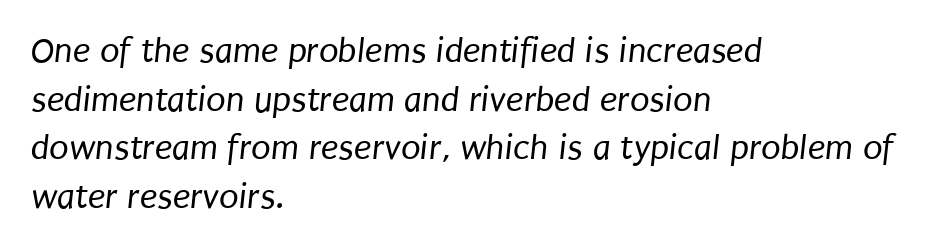
Q: Is the text bold? A: No.
Q: Is the typeface a serif or a sans-serif typeface? A: Sans-serif.
Q: Is the text underlined? A: No.
Q: How is the paragraph aligned? A: Left-aligned.
Q: Is the spacing between letters normal or unusually wide? A: Normal.
Q: Is the spacing between lines tight, normal or loose? A: Normal.
Q: Width (condensed, normal, or wide)? A: Condensed.
Q: Stroke contrast? A: Low.
Q: x-height? A: Large.
Q: Monospaced? A: No.
